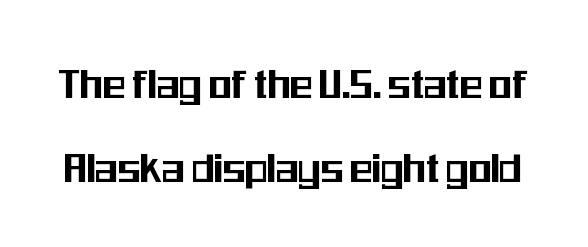
{"serif": "no", "italic": "no", "width": "condensed", "stroke_contrast": "medium", "x_height": "medium", "monospaced": "no", "underline": "no", "line_spacing_ratio": 1.79, "letter_spacing": "normal", "letter_spacing_em": 0.0, "glyph_px": 47}
